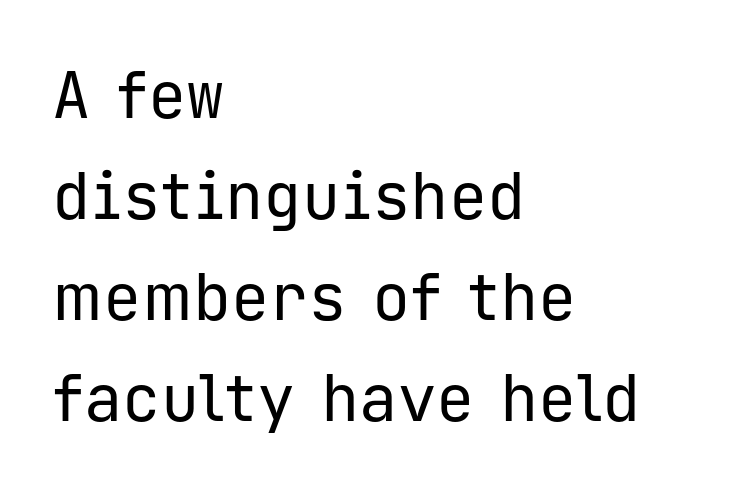
The image shows 64 px regular-weight sans-serif type, upright, monospaced; set left-aligned, normal line spacing (1.58x), normal letter spacing, not underlined; low stroke contrast and a medium x-height.
